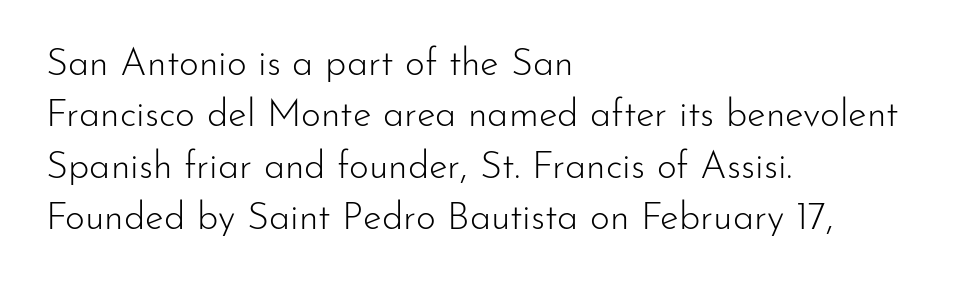
{"serif": "no", "italic": "no", "bold": "no", "weight": "light", "width": "normal", "stroke_contrast": "low", "x_height": "small", "monospaced": "no", "underline": "no", "align": "left", "line_spacing": "normal", "line_spacing_ratio": 1.35, "letter_spacing": "normal", "letter_spacing_em": 0.0, "glyph_px": 38}
